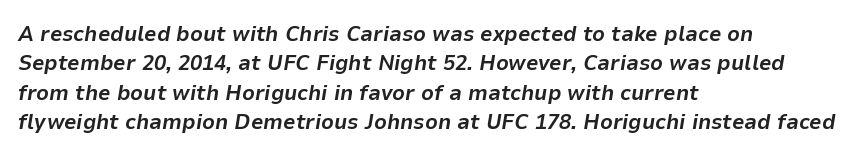
{"italic": "yes", "lean": "right", "slant_degrees": 9, "bold": "yes", "underline": "no", "align": "left", "line_spacing": "normal", "line_spacing_ratio": 1.33, "letter_spacing": "normal", "letter_spacing_em": 0.0, "glyph_px": 22}
